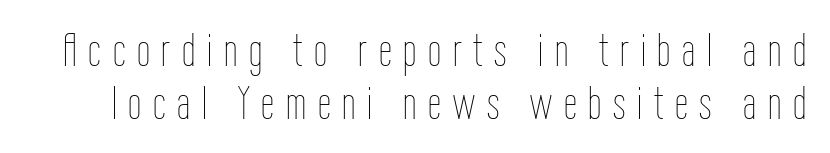
The image shows 47 px thin, condensed type, upright; set tight line spacing (1.12x), unusually wide letter spacing (+0.25 em), not underlined; low stroke contrast and a medium x-height.
